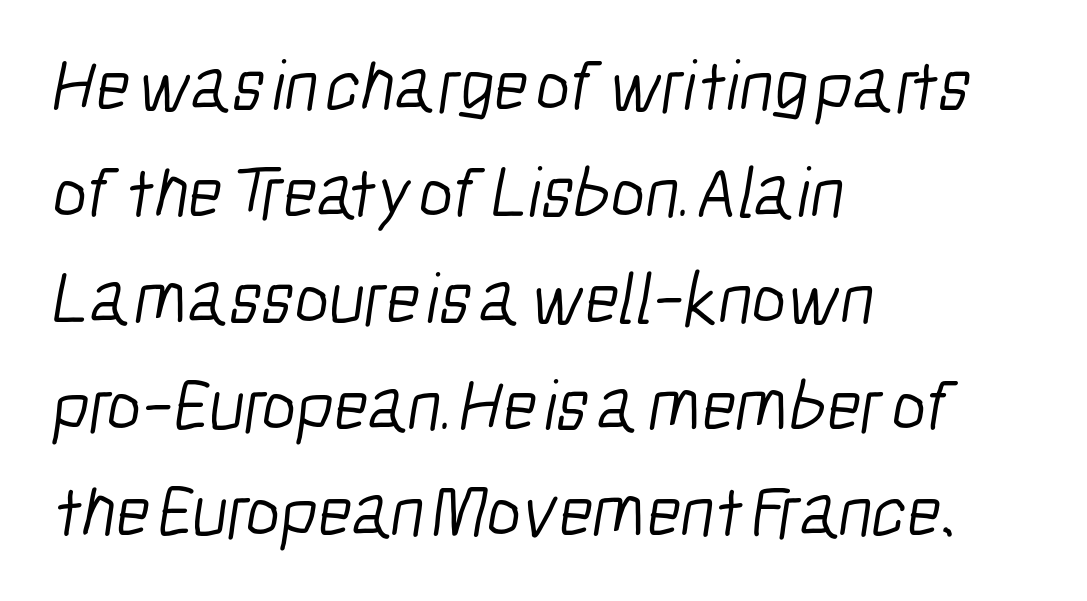
{"serif": "no", "bold": "no", "weight": "light", "width": "condensed", "stroke_contrast": "low", "x_height": "medium", "monospaced": "no", "underline": "no", "align": "left", "line_spacing": "normal", "line_spacing_ratio": 1.46, "letter_spacing": "normal", "letter_spacing_em": 0.0, "glyph_px": 73}
